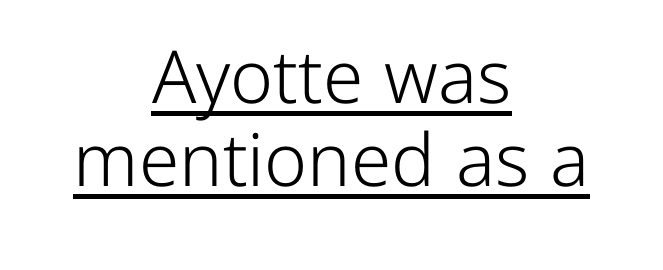
The image shows 73 px light sans-serif type, upright; set centered, tight line spacing (1.14x), normal letter spacing, underlined; low stroke contrast and a medium x-height.
